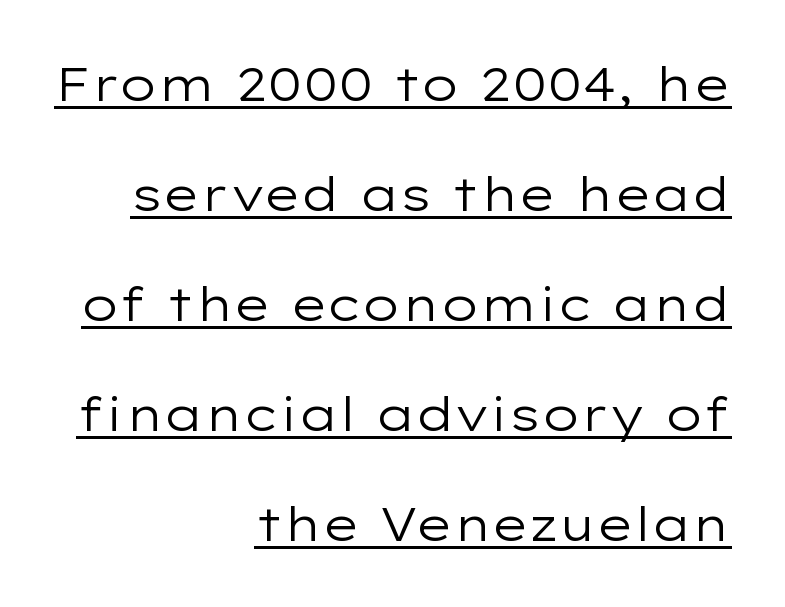
{"serif": "no", "italic": "no", "bold": "no", "weight": "regular", "width": "wide", "stroke_contrast": "low", "x_height": "medium", "monospaced": "no", "underline": "yes", "align": "right", "line_spacing": "loose", "line_spacing_ratio": 2.34, "letter_spacing": "normal", "letter_spacing_em": 0.0, "glyph_px": 47}
